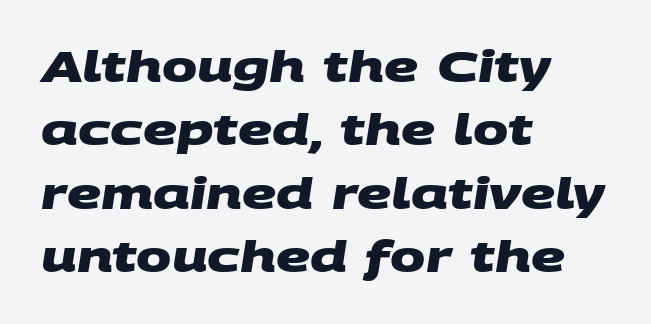
The image shows 42 px heavy, wide sans-serif type; set left-aligned, normal line spacing (1.51x), normal letter spacing, not underlined; medium stroke contrast and a large x-height.
